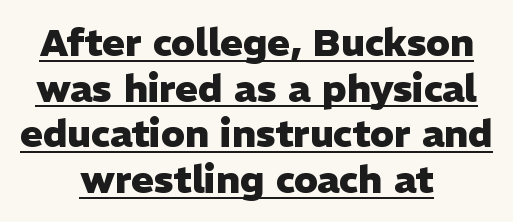
The image shows 38 px heavy sans-serif type, upright; set centered, line spacing 1.2x, normal letter spacing, underlined; low stroke contrast and a medium x-height.
